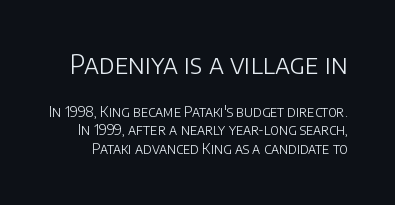
{"italic": "no", "bold": "no", "underline": "no", "line_spacing": "normal", "line_spacing_ratio": 1.31, "letter_spacing": "normal", "letter_spacing_em": 0.0, "larger_block": "first", "size_ratio": 1.86, "glyph_px": 26}
